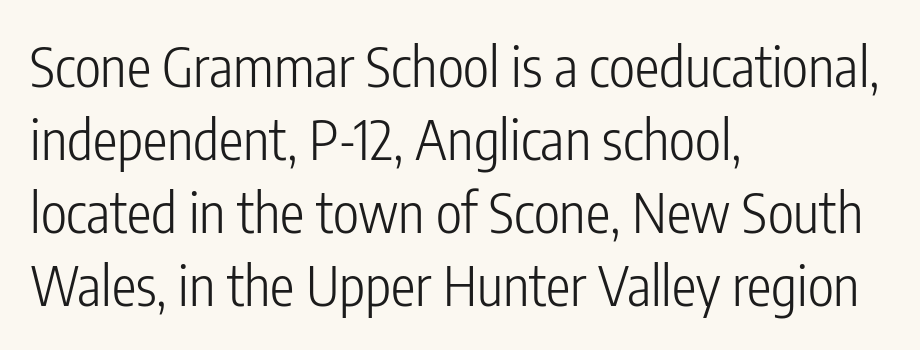
The image shows 55 px light, condensed sans-serif type, upright; set left-aligned, normal line spacing (1.33x), normal letter spacing, not underlined; low stroke contrast and a medium x-height.
